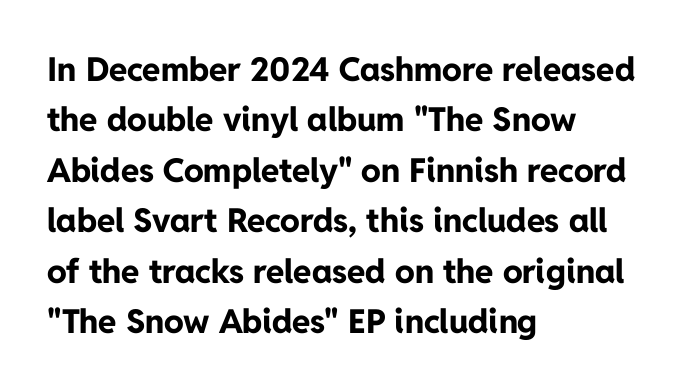
{"serif": "no", "italic": "no", "bold": "yes", "weight": "bold", "width": "normal", "stroke_contrast": "low", "x_height": "medium", "monospaced": "no", "underline": "no", "align": "left", "line_spacing": "normal", "line_spacing_ratio": 1.53, "letter_spacing": "normal", "letter_spacing_em": 0.0, "glyph_px": 33}
